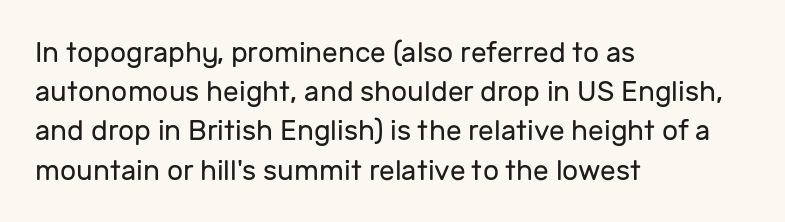
{"serif": "no", "italic": "no", "bold": "no", "weight": "regular", "width": "normal", "stroke_contrast": "low", "x_height": "medium", "monospaced": "no", "underline": "no", "align": "left", "line_spacing": "normal", "line_spacing_ratio": 1.4, "letter_spacing": "normal", "letter_spacing_em": 0.0, "glyph_px": 28}
